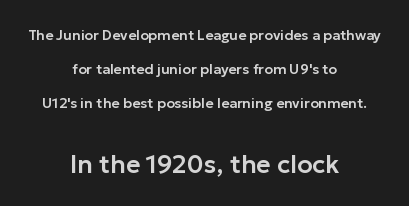
The image shows 25 px text type, upright; set centered, loose line spacing (2.42x), normal letter spacing, not underlined; the second (bottom) block is 1.79x larger.
